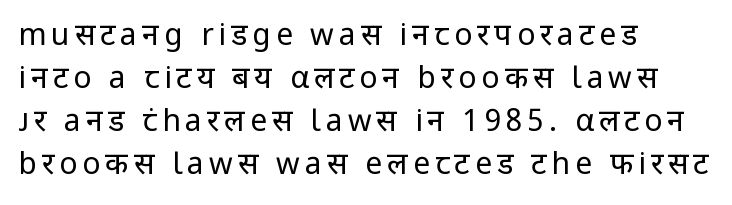
Q: Is the text bold? A: No.
Q: Is the text italic (slanted)? A: No, it is upright.
Q: Is the typeface a serif or a sans-serif typeface? A: Sans-serif.
Q: Is the text underlined? A: No.
Q: How is the paragraph aligned? A: Left-aligned.
Q: Is the spacing between lines tight, normal or loose? A: Normal.
Q: Width (condensed, normal, or wide)? A: Normal.
Q: Stroke contrast? A: Low.
Q: x-height? A: Medium.
Q: Monospaced? A: No.
